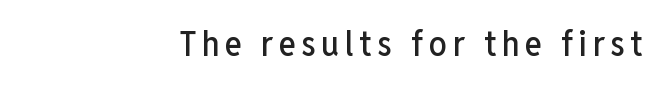
Where is the straight margin? On the right. Lines of text with bare space underneath. Quick note: not italic, upright. The face used here is a sans, in the tradition of grotesques and geometrics. Think of a printed novel: that variable character pitch is what you see here.
